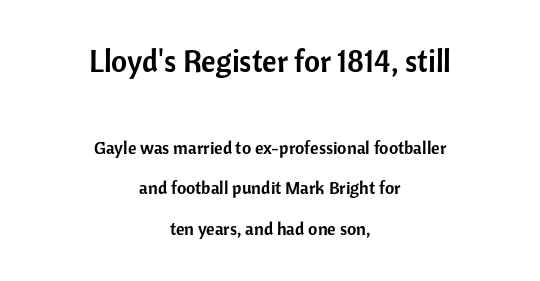
The image shows 31 px sans-serif type, upright; set centered, loose line spacing (2.25x), normal letter spacing, not underlined; the first (top) block is 1.72x larger; low stroke contrast and a medium x-height.
